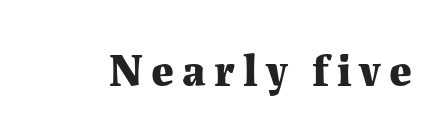
The image shows 45 px bold serif type, upright; set not underlined; medium stroke contrast and a medium x-height.
